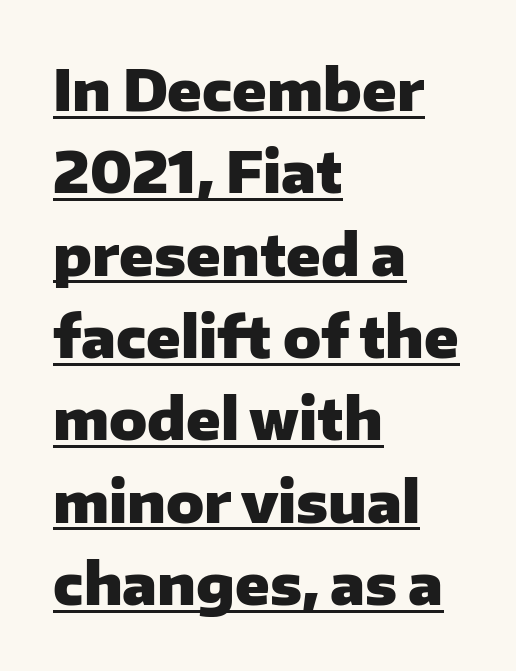
The image shows 56 px heavy sans-serif type, upright; set left-aligned, normal line spacing (1.47x), normal letter spacing, underlined; low stroke contrast and a medium x-height.
